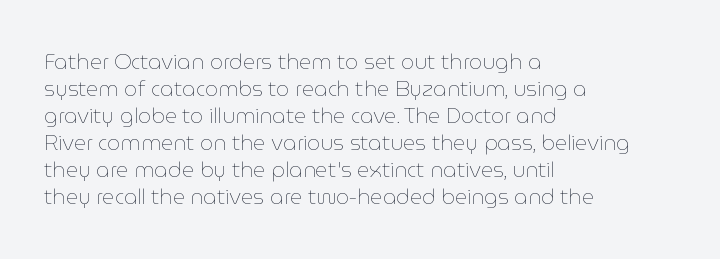
The passage shown is not underscored anywhere. Summary of vertical rhythm: regular, with standard interline spacing. The rag falls on the right side of this text block. Notice how the stems are strictly vertical — no italics here. Vertical stems look standard width or narrower in stroke.
